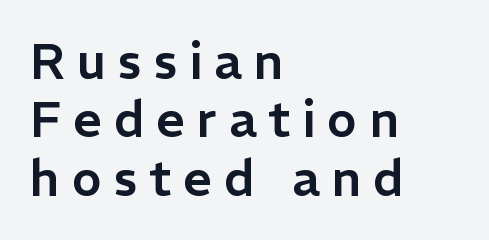
The image shows 50 px sans-serif type, upright; set left-aligned, line spacing 1.17x, unusually wide letter spacing (+0.24 em), not underlined; low stroke contrast and a medium x-height.
